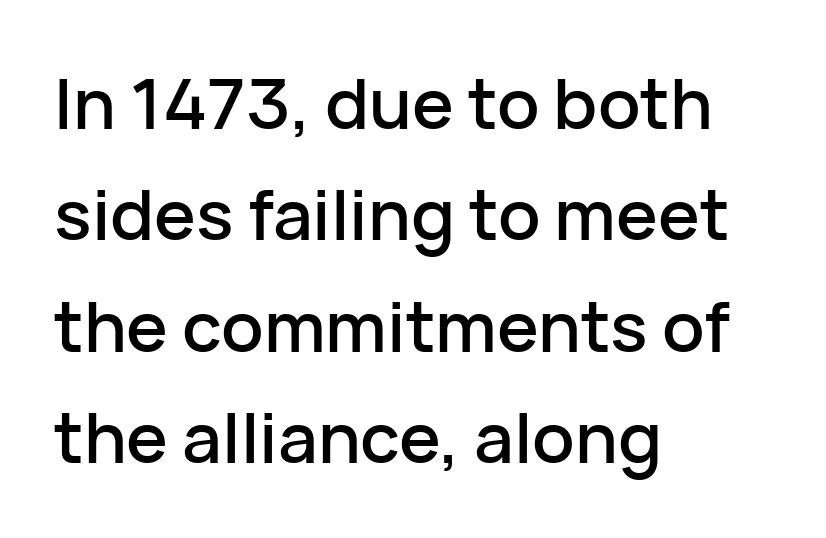
A typesetter would call this zero additional tracking. Plain, unruled lines of type. The lines sit at an ordinary, default distance from one another. Is this a fixed-width face? No — the glyphs have proportional, varying widths. Notice how the passage keeps a crisp vertical edge on the left only. These lines were composed using upright roman letters.
